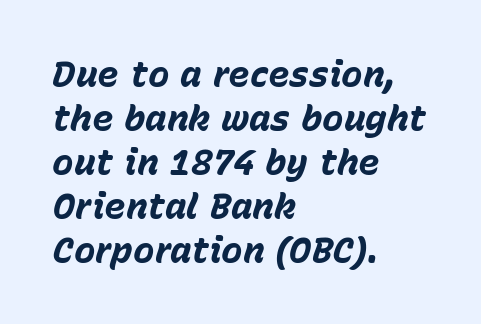
Quick note: italic. These words are printed bold, with thick strokes throughout. Spacing verdict: proportional, widths tailored to each character. A student would call this left alignment; a typographer would say flush left, rag right.
